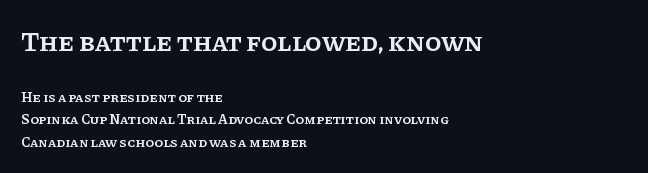
The image shows 27 px text type, upright; set left-aligned, normal line spacing (1.6x), normal letter spacing, not underlined; the first (top) block is 1.93x larger.
